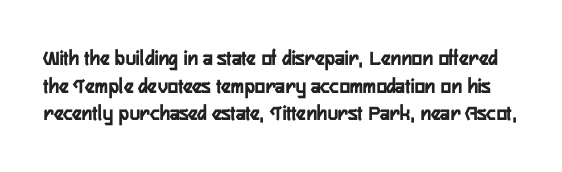
The image shows 22 px text type, upright; set normal line spacing (1.26x), normal letter spacing, not underlined.
